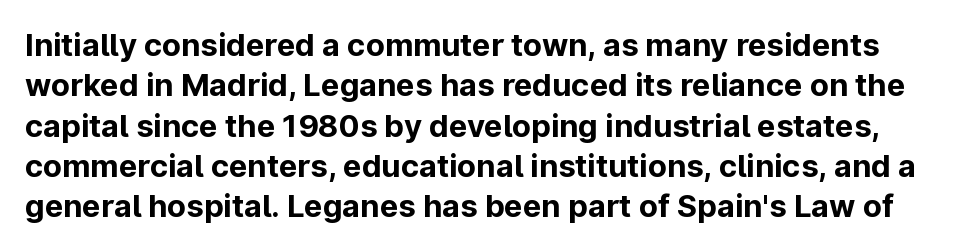
The letterforms sit shoulder to shoulder at normal distance. The typography opts for an upright posture over an oblique one. Lines of text with bare space underneath. Students, this is bold: see how much ink each stroke carries. The font family rendered here belongs to the sans-serif group.
